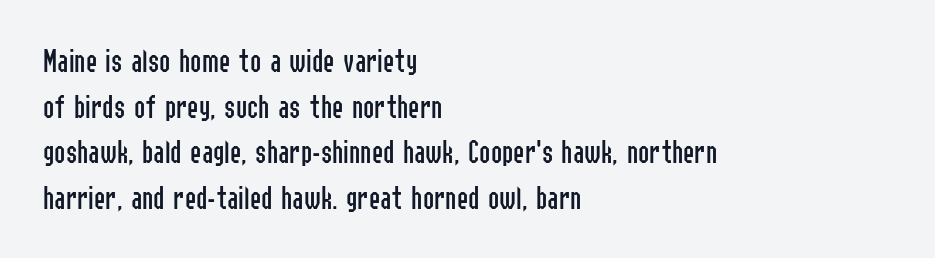
{"serif": "no", "italic": "no", "bold": "no", "weight": "regular", "width": "condensed", "stroke_contrast": "low", "x_height": "medium", "monospaced": "no", "underline": "no", "align": "left", "line_spacing": "normal", "line_spacing_ratio": 1.34, "letter_spacing": "normal", "letter_spacing_em": 0.0, "glyph_px": 34}
